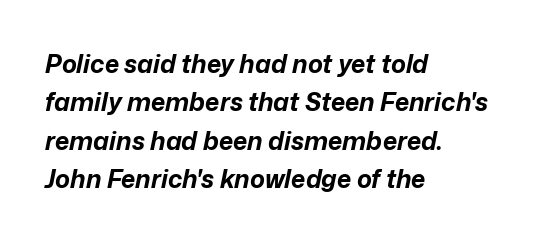
Q: Is the text bold? A: Yes.
Q: Is the text italic (slanted)? A: Yes, it leans right by about 12 degrees.
Q: Is the text underlined? A: No.
Q: How is the paragraph aligned? A: Left-aligned.
Q: Is the spacing between letters normal or unusually wide? A: Normal.
Q: Is the spacing between lines tight, normal or loose? A: Normal.
